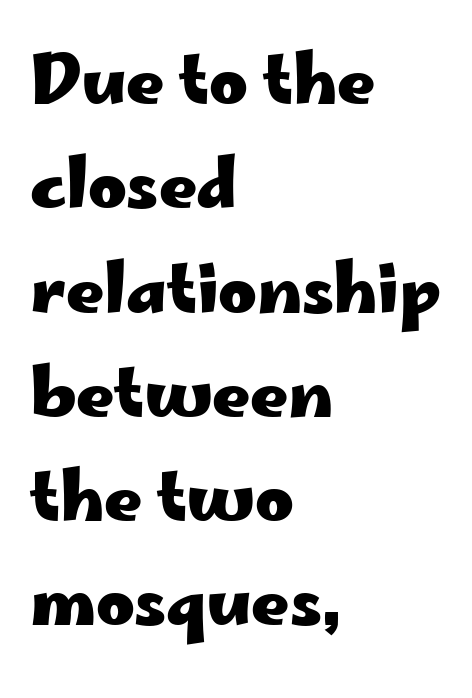
{"serif": "no", "italic": "no", "bold": "yes", "weight": "heavy", "width": "wide", "stroke_contrast": "low", "x_height": "small", "monospaced": "no", "underline": "no", "align": "left", "line_spacing": "normal", "line_spacing_ratio": 1.58, "letter_spacing": "normal", "letter_spacing_em": 0.0, "glyph_px": 66}
